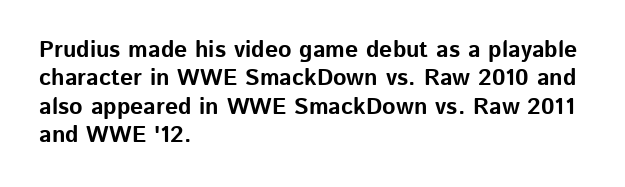
{"italic": "no", "bold": "yes", "underline": "no", "align": "left", "line_spacing_ratio": 1.23, "letter_spacing": "normal", "letter_spacing_em": 0.0, "glyph_px": 23}
